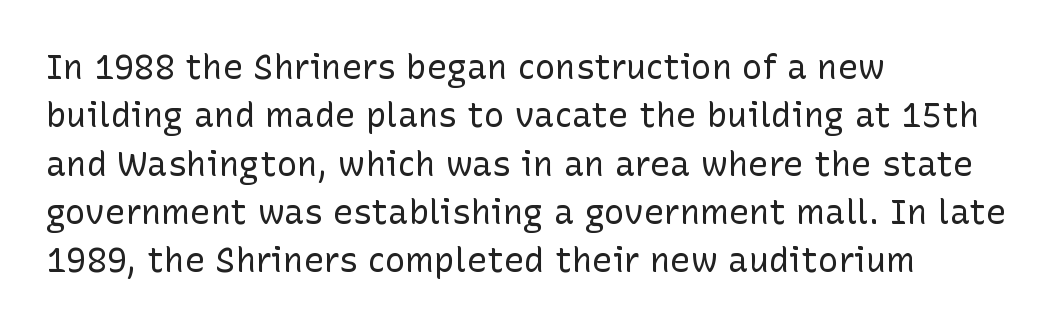
The image shows 34 px regular-weight sans-serif type, upright; set left-aligned, normal line spacing (1.42x), normal letter spacing, not underlined; low stroke contrast and a medium x-height.
